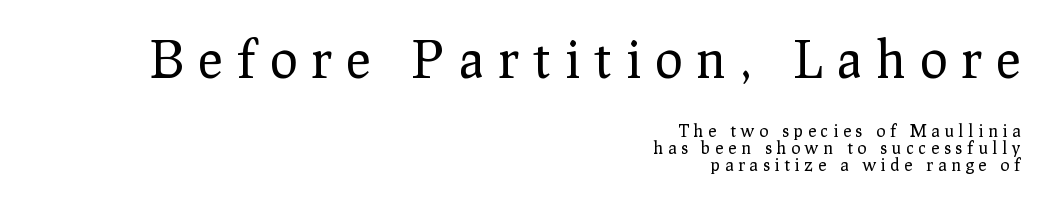
The letters are spread apart with noticeably loose tracking. Right-aligned paragraph, ragged on the left. Caption: upper text group enlarged, lower text group reduced. Each letter's strokes conclude with small projecting serifs. A bare baseline throughout the passage. You can tell it's not italic because the verticals are truly vertical.
